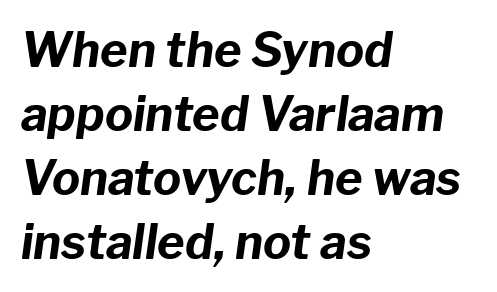
The image shows 47 px bold type, italic (leaning right); set left-aligned, normal line spacing (1.36x), normal letter spacing, not underlined; low stroke contrast and a medium x-height.
